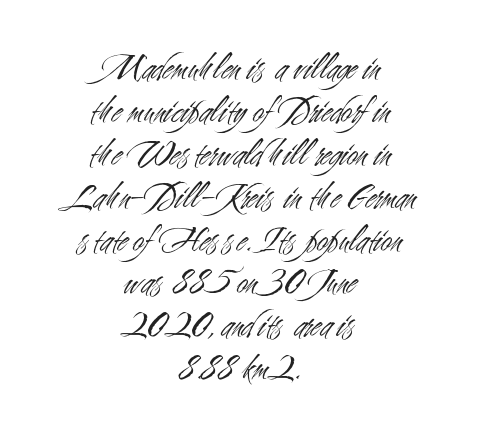
{"serif": "no", "bold": "no", "weight": "light", "width": "condensed", "stroke_contrast": "medium", "x_height": "small", "monospaced": "no", "underline": "no", "align": "center", "line_spacing": "tight", "line_spacing_ratio": 1.1, "letter_spacing": "normal", "letter_spacing_em": 0.0, "glyph_px": 39}
